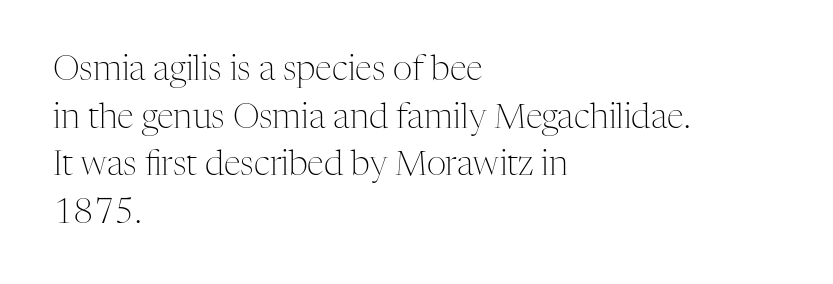
Q: Is the text bold? A: No.
Q: Is the text italic (slanted)? A: No, it is upright.
Q: Is the typeface a serif or a sans-serif typeface? A: Serif.
Q: Is the text underlined? A: No.
Q: How is the paragraph aligned? A: Left-aligned.
Q: Is the spacing between letters normal or unusually wide? A: Normal.
Q: Is the spacing between lines tight, normal or loose? A: Normal.
Q: Width (condensed, normal, or wide)? A: Normal.
Q: Stroke contrast? A: Medium.
Q: x-height? A: Medium.
Q: Monospaced? A: No.
